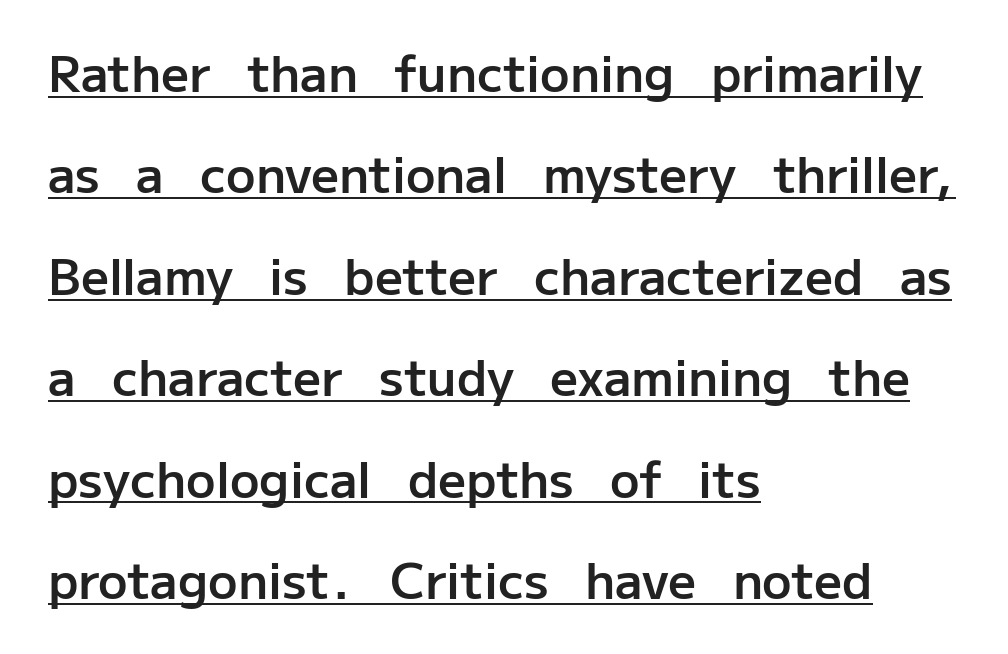
The letters advance in unequal steps, a hallmark of proportional type. These lines were composed using upright roman letters. Is the block centered? No — it sits flush against the left margin. Words appear dense and cohesive because spacing is normal.
